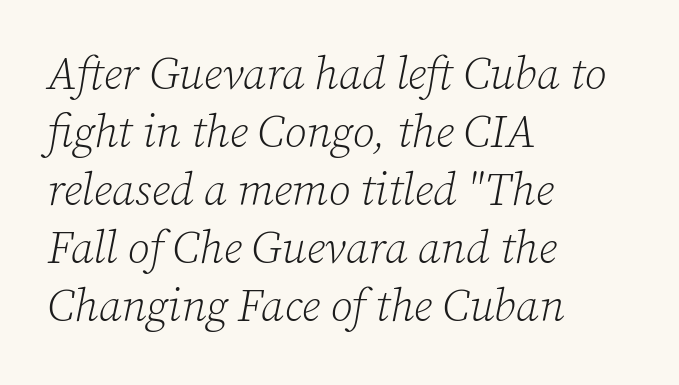
Every character sits at an angle, as italics do. Teacher's note: observe the even left margin — that is flush-left alignment. Each word holds together tightly as a unit, with standard inter-letter gaps. A quiet, ordinary-to-light weight characterises the typeface. The foot of each line stays bare and open.
